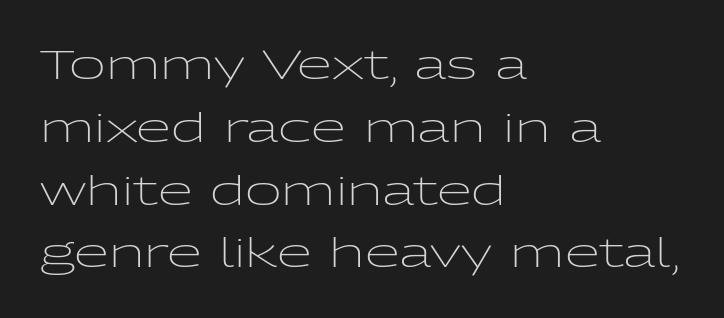
Q: Is the text bold? A: No.
Q: Is the text italic (slanted)? A: No, it is upright.
Q: Is the typeface a serif or a sans-serif typeface? A: Sans-serif.
Q: Is the text underlined? A: No.
Q: How is the paragraph aligned? A: Left-aligned.
Q: Is the spacing between letters normal or unusually wide? A: Normal.
Q: Is the spacing between lines tight, normal or loose? A: Normal.
Q: Width (condensed, normal, or wide)? A: Wide.
Q: Stroke contrast? A: Low.
Q: x-height? A: Medium.
Q: Monospaced? A: No.
